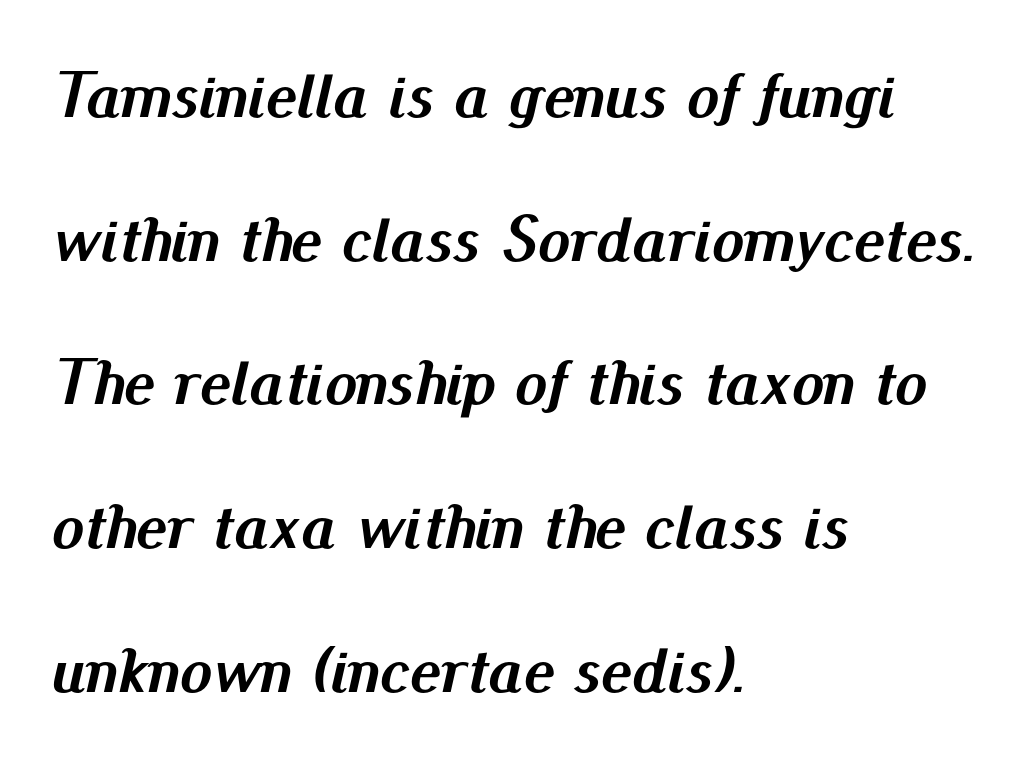
The passage shown is not underscored anywhere. This is heavy type, rendered in bold. Nobody touched the tracking dial on this one. Line beginnings align vertically; line endings do not.
